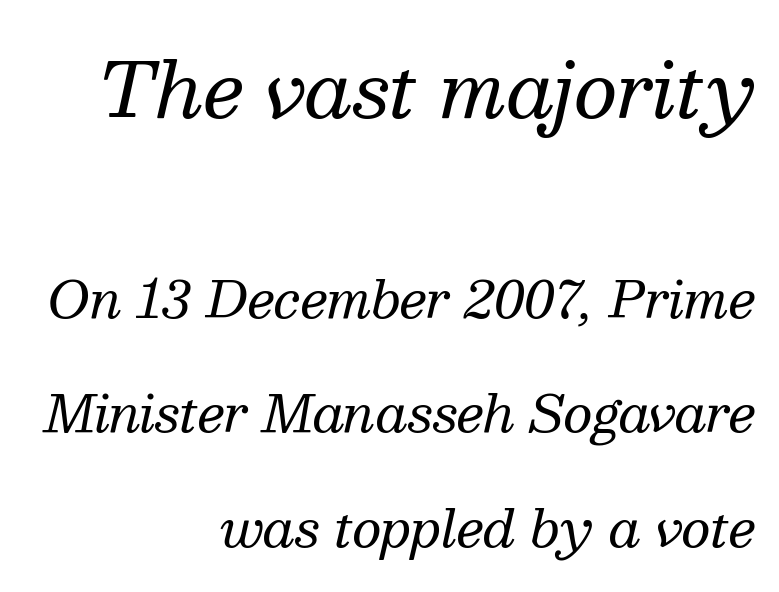
The image shows 76 px regular-weight serif type, italic (leaning right); set right-aligned, loose line spacing (2.24x), normal letter spacing, not underlined; the first (top) block is 1.49x larger; medium stroke contrast and a medium x-height.
